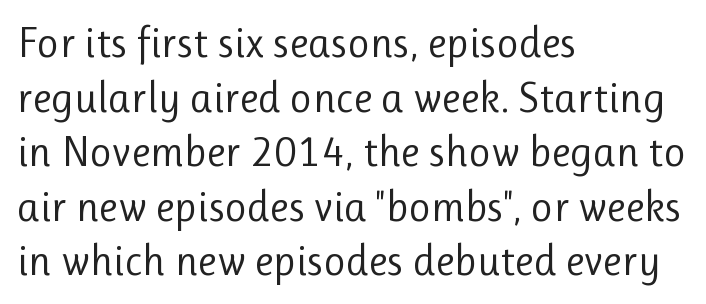
{"serif": "no", "italic": "no", "bold": "no", "weight": "regular", "width": "normal", "stroke_contrast": "low", "x_height": "medium", "monospaced": "no", "underline": "no", "align": "left", "line_spacing": "normal", "line_spacing_ratio": 1.27, "letter_spacing": "normal", "letter_spacing_em": 0.0, "glyph_px": 43}
